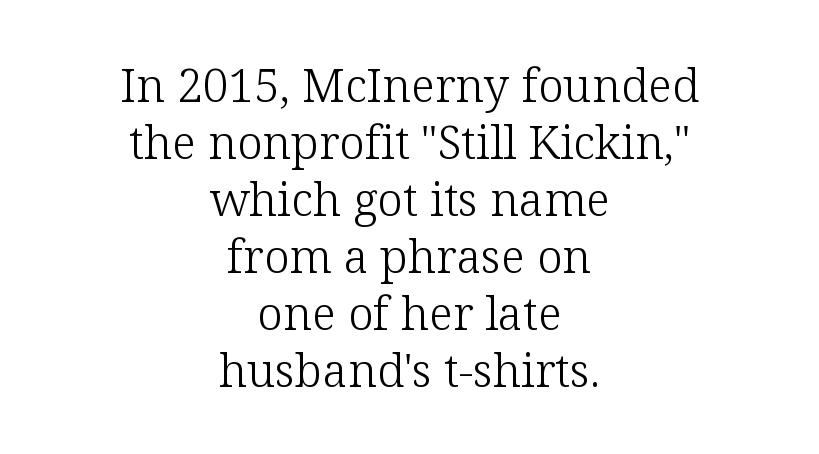
{"serif": "yes", "italic": "no", "bold": "no", "weight": "light", "width": "normal", "stroke_contrast": "low", "x_height": "medium", "monospaced": "no", "underline": "no", "align": "center", "line_spacing_ratio": 1.24, "letter_spacing": "normal", "letter_spacing_em": 0.0, "glyph_px": 46}
